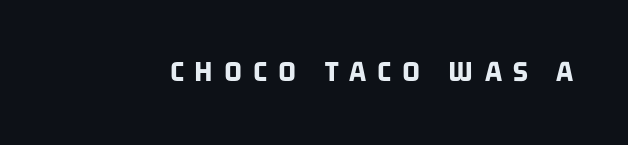
This sample uses a sans-serif face. This is heavy type, rendered in bold. Honestly, there is no underline to notice here at all. The type is letterspaced generously, with wide tracking. This sample has the flowing, uneven cadence of proportional lettering.
